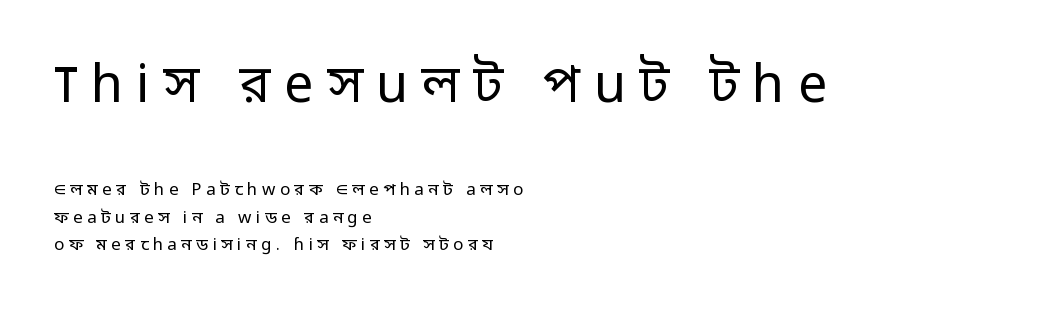
{"serif": "no", "italic": "no", "bold": "no", "weight": "regular", "width": "normal", "stroke_contrast": "low", "x_height": "medium", "monospaced": "no", "underline": "no", "align": "left", "line_spacing": "normal", "line_spacing_ratio": 1.61, "letter_spacing": "wide", "letter_spacing_em": 0.26, "larger_block": "first", "size_ratio": 3.06, "glyph_px": 52}
